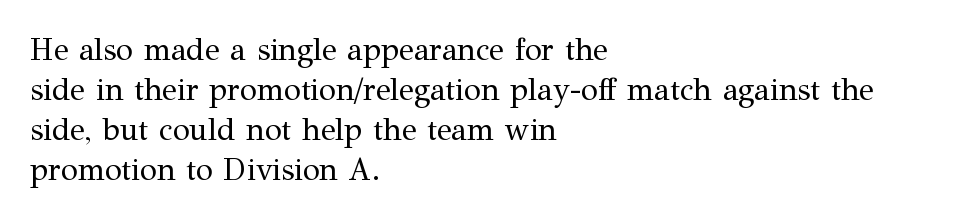
Ascenders rise straight up at ninety degrees. The passage shown is typed in a proportional face where columns would drift. Nobody drew a line under any word here. This rendering leaves character spacing at its baseline value. Unlike a clean sans, this face finishes its strokes with serifs. The lines sit at an ordinary, default distance from one another.
